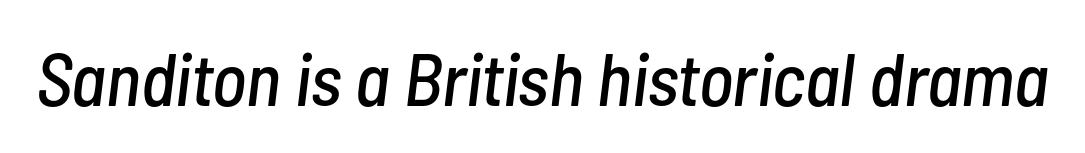
Q: Is the text italic (slanted)? A: Yes, it leans right by about 7 degrees.
Q: Is the text underlined? A: No.
Q: Is the spacing between letters normal or unusually wide? A: Normal.
Q: Width (condensed, normal, or wide)? A: Condensed.
Q: Stroke contrast? A: Low.
Q: x-height? A: Medium.
Q: Monospaced? A: No.
